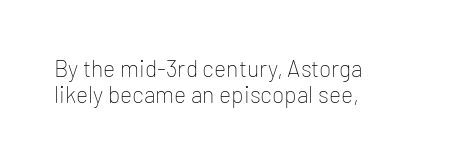
Q: Is the text bold? A: No.
Q: Is the text italic (slanted)? A: No, it is upright.
Q: Is the text underlined? A: No.
Q: How is the paragraph aligned? A: Left-aligned.
Q: Is the spacing between letters normal or unusually wide? A: Normal.
Q: Is the spacing between lines tight, normal or loose? A: Tight.
